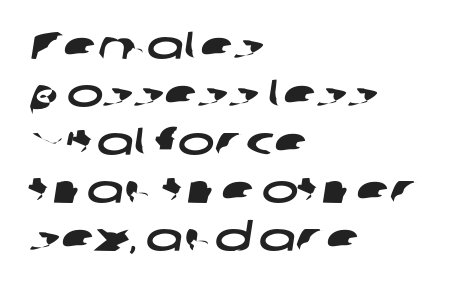
{"serif": "no", "width": "wide", "stroke_contrast": "low", "x_height": "medium", "monospaced": "no", "underline": "no", "align": "left", "line_spacing_ratio": 1.23, "letter_spacing": "normal", "letter_spacing_em": 0.0, "glyph_px": 39}
